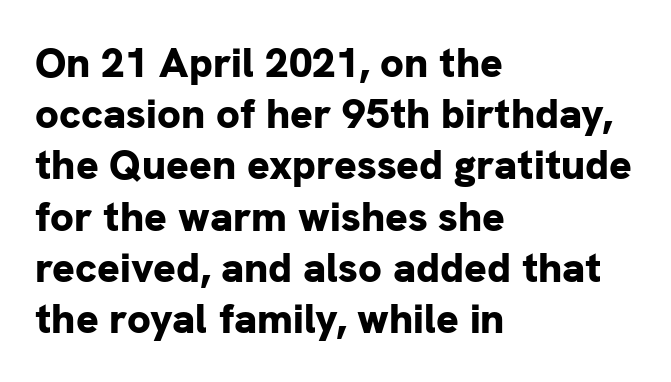
The image shows 42 px bold sans-serif type, upright; set left-aligned, line spacing 1.22x, normal letter spacing, not underlined; low stroke contrast and a medium x-height.
